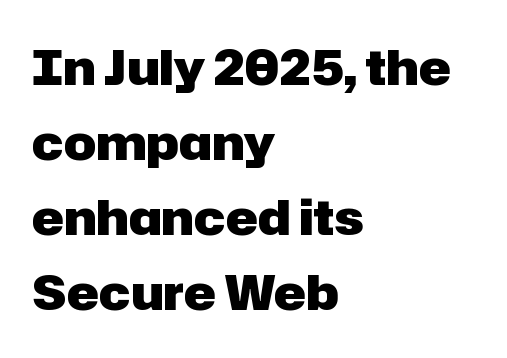
Q: Is the text bold? A: Yes.
Q: Is the text italic (slanted)? A: No, it is upright.
Q: Is the typeface a serif or a sans-serif typeface? A: Sans-serif.
Q: Is the text underlined? A: No.
Q: How is the paragraph aligned? A: Left-aligned.
Q: Is the spacing between letters normal or unusually wide? A: Normal.
Q: Is the spacing between lines tight, normal or loose? A: Normal.
Q: Width (condensed, normal, or wide)? A: Normal.
Q: Stroke contrast? A: Low.
Q: x-height? A: Medium.
Q: Monospaced? A: No.
